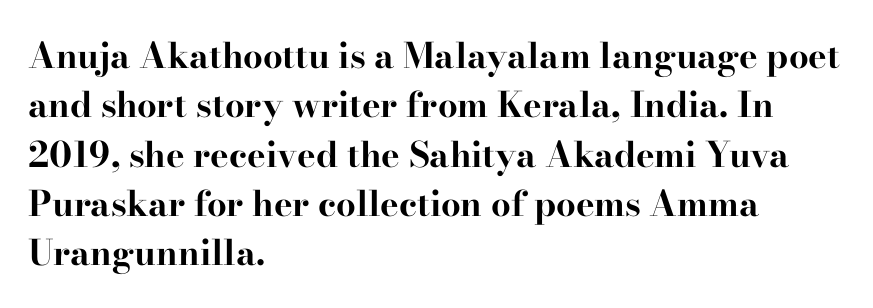
Glance below the letters and you will spot only blank space. Reading down the block, your eye returns to a fixed left position each line. Inter-character spacing is left at the font's built-in metrics. Upright lettering throughout. Notice how descenders clear the ascenders below comfortably — that's standard leading.
